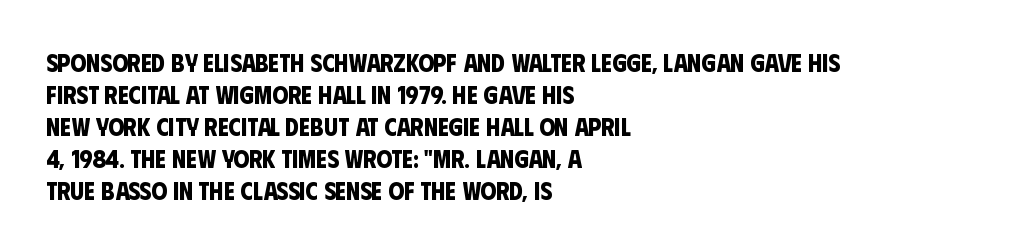
The image shows 25 px bold type; set left-aligned, normal line spacing (1.28x), normal letter spacing, not underlined.
